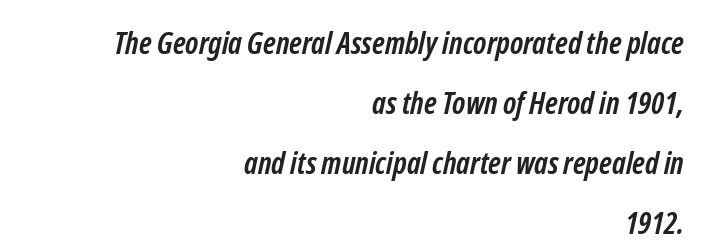
The image shows 31 px semibold, condensed sans-serif type; set right-aligned, loose line spacing (1.94x), normal letter spacing, not underlined; low stroke contrast and a medium x-height.
